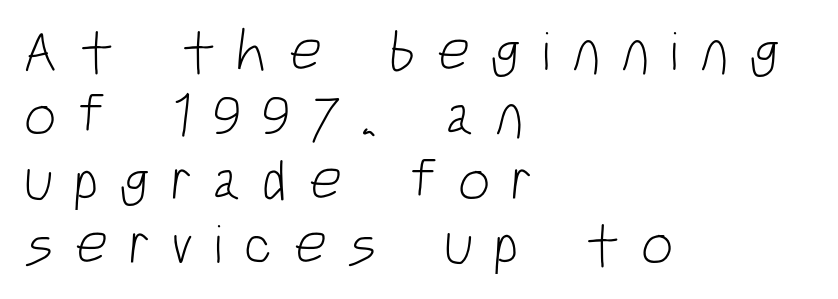
Q: Is the text bold? A: No.
Q: Is the typeface a serif or a sans-serif typeface? A: Sans-serif.
Q: Is the text underlined? A: No.
Q: How is the paragraph aligned? A: Left-aligned.
Q: Is the spacing between letters normal or unusually wide? A: Unusually wide.
Q: Is the spacing between lines tight, normal or loose? A: Tight.
Q: Width (condensed, normal, or wide)? A: Condensed.
Q: Stroke contrast? A: Low.
Q: x-height? A: Large.
Q: Monospaced? A: No.
